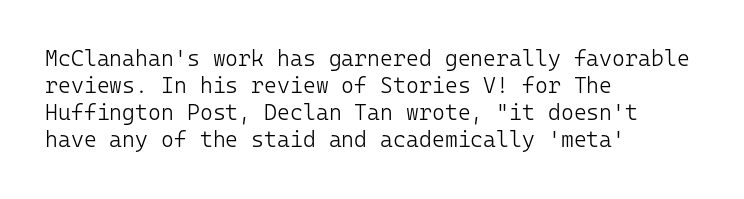
{"italic": "no", "bold": "no", "underline": "no", "align": "left", "line_spacing_ratio": 1.23, "letter_spacing": "normal", "letter_spacing_em": 0.0, "glyph_px": 22}
